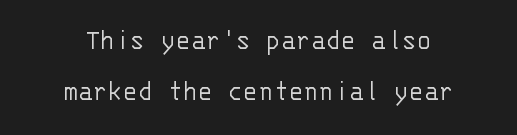
Check the space under the baseline: it is left empty. The passage shown has conventional tracking throughout. Is there much room between lines? A standard amount, neither cramped nor airy. Unlike a traditional serif, this face leaves its strokes unadorned. Vertical stems look standard width or narrower in stroke. Quick note: not italic, upright.
